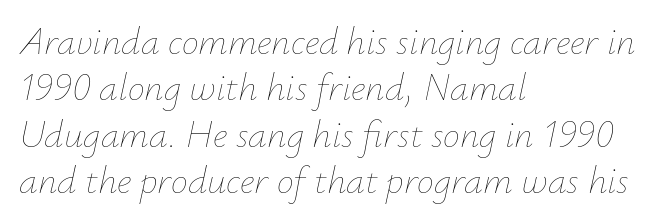
Q: Is the text bold? A: No.
Q: Is the text italic (slanted)? A: Yes, it leans right by about 12 degrees.
Q: Is the text underlined? A: No.
Q: How is the paragraph aligned? A: Left-aligned.
Q: Is the spacing between letters normal or unusually wide? A: Normal.
Q: Width (condensed, normal, or wide)? A: Normal.
Q: Stroke contrast? A: Low.
Q: x-height? A: Small.
Q: Monospaced? A: No.
